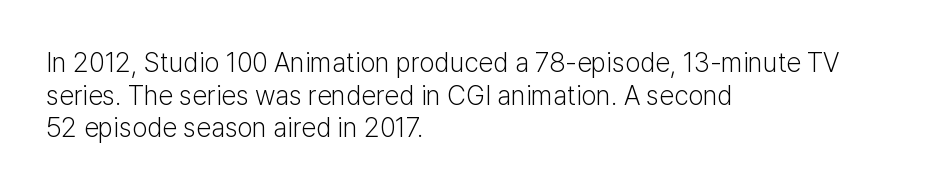
The image shows 27 px text type, upright; set left-aligned, line spacing 1.21x, normal letter spacing, not underlined.
